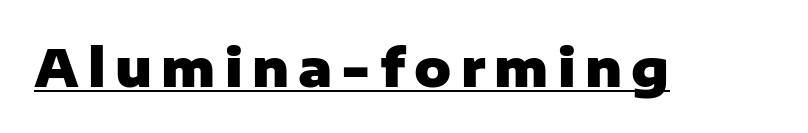
{"serif": "no", "italic": "no", "bold": "yes", "weight": "heavy", "width": "normal", "stroke_contrast": "low", "x_height": "medium", "monospaced": "no", "underline": "yes", "glyph_px": 51}
